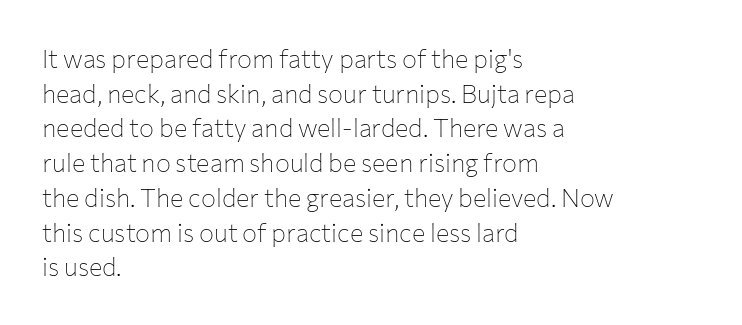
{"italic": "no", "bold": "no", "underline": "no", "align": "left", "line_spacing": "normal", "line_spacing_ratio": 1.39, "letter_spacing": "normal", "letter_spacing_em": 0.0, "glyph_px": 25}
